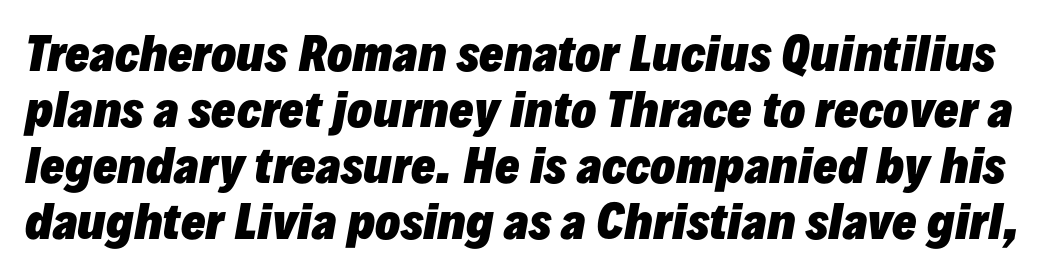
The rendering uses natural spacing where letterforms have individual widths. The passage shown is emphatically bold. Is the letter spacing exaggerated? No — it looks like the ordinary default. If you drew a line through each stem, it would be angled. Beneath every word, the page is bare.
